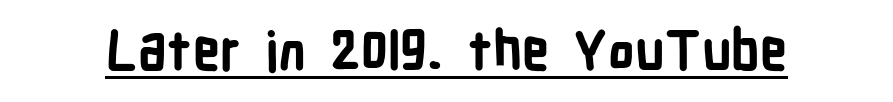
Between one letter and the next there's only the usual sliver of space. Font category for this specimen: sans-serif. The rendered words wear a rule along their underside. Posture: upright roman. Proportional: the letters do not fall into vertical columns. Thick stems and heavy bowls — unmistakably bold.
